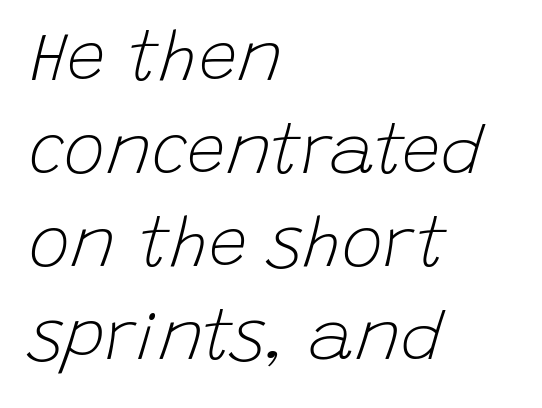
{"italic": "yes", "lean": "right", "slant_degrees": 15, "bold": "no", "weight": "light", "width": "normal", "stroke_contrast": "low", "x_height": "large", "monospaced": "no", "underline": "no", "align": "left", "line_spacing": "normal", "line_spacing_ratio": 1.35, "letter_spacing": "normal", "letter_spacing_em": 0.0, "glyph_px": 69}
